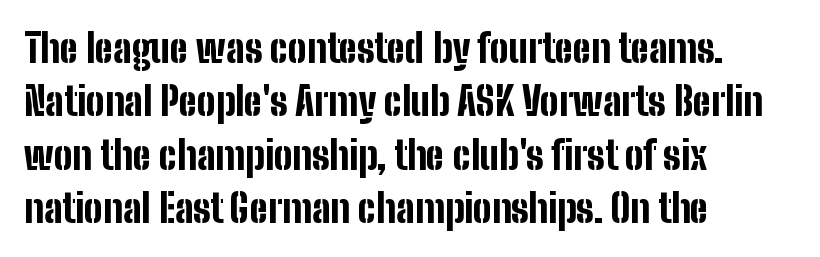
The image shows 39 px bold, condensed sans-serif type, upright; set left-aligned, normal line spacing (1.37x), normal letter spacing, not underlined; low stroke contrast and a medium x-height.
